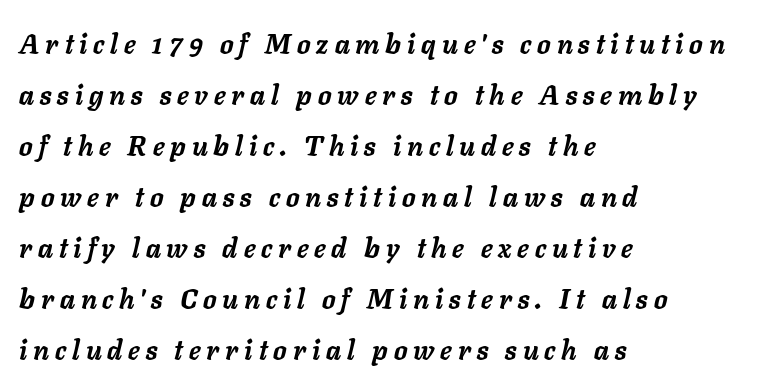
Q: Is the text bold? A: Yes.
Q: Is the text italic (slanted)? A: Yes, it leans right by about 11 degrees.
Q: Is the text underlined? A: No.
Q: How is the paragraph aligned? A: Left-aligned.
Q: Is the spacing between letters normal or unusually wide? A: Unusually wide.
